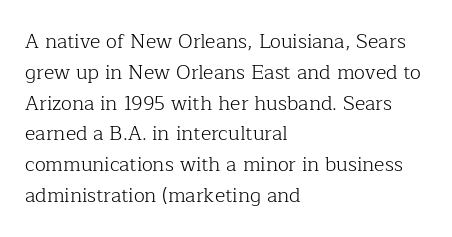
Q: Is the text bold? A: No.
Q: Is the text italic (slanted)? A: No, it is upright.
Q: Is the text underlined? A: No.
Q: How is the paragraph aligned? A: Left-aligned.
Q: Is the spacing between letters normal or unusually wide? A: Normal.
Q: Is the spacing between lines tight, normal or loose? A: Normal.
